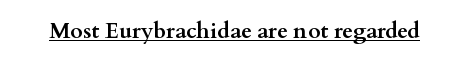
Q: Is the text bold? A: Yes.
Q: Is the text italic (slanted)? A: No, it is upright.
Q: Is the text underlined? A: Yes.
Q: Is the spacing between letters normal or unusually wide? A: Normal.
